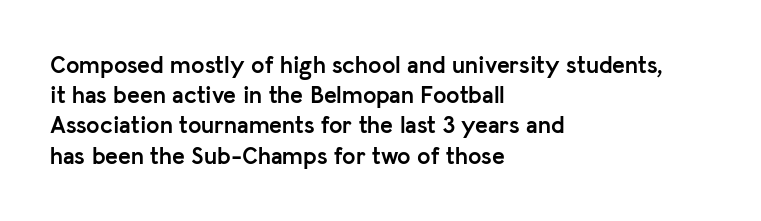
{"italic": "no", "bold": "yes", "underline": "no", "align": "left", "line_spacing": "normal", "line_spacing_ratio": 1.26, "letter_spacing": "normal", "letter_spacing_em": 0.0, "glyph_px": 24}
